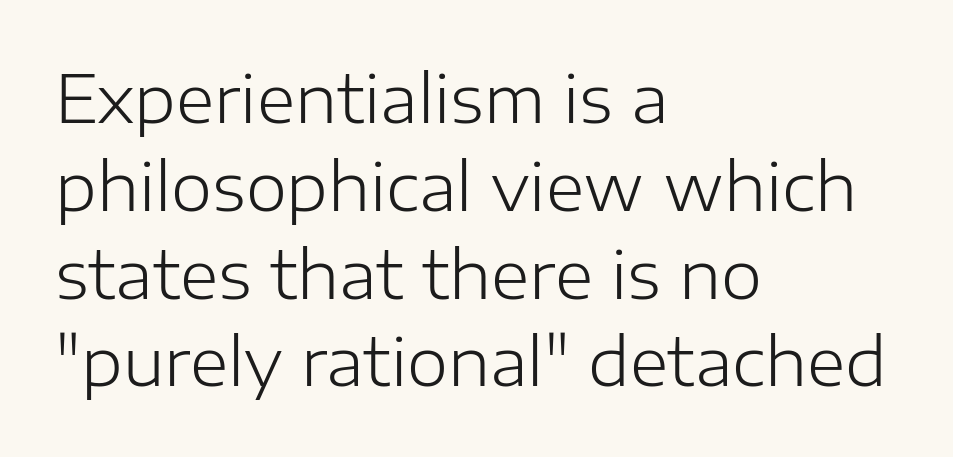
Q: Is the text bold? A: No.
Q: Is the text italic (slanted)? A: No, it is upright.
Q: Is the typeface a serif or a sans-serif typeface? A: Sans-serif.
Q: Is the text underlined? A: No.
Q: How is the paragraph aligned? A: Left-aligned.
Q: Is the spacing between letters normal or unusually wide? A: Normal.
Q: Is the spacing between lines tight, normal or loose? A: Normal.
Q: Width (condensed, normal, or wide)? A: Normal.
Q: Stroke contrast? A: Low.
Q: x-height? A: Medium.
Q: Monospaced? A: No.
